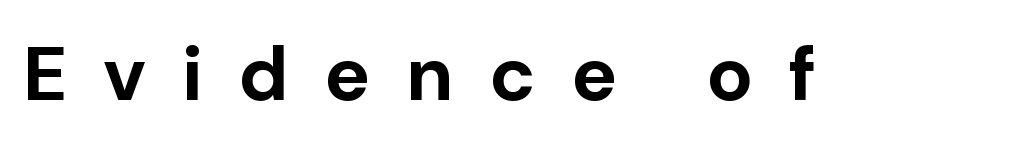
The image shows 77 px bold sans-serif type, upright; set unusually wide letter spacing (+0.46 em), not underlined; low stroke contrast and a medium x-height.
